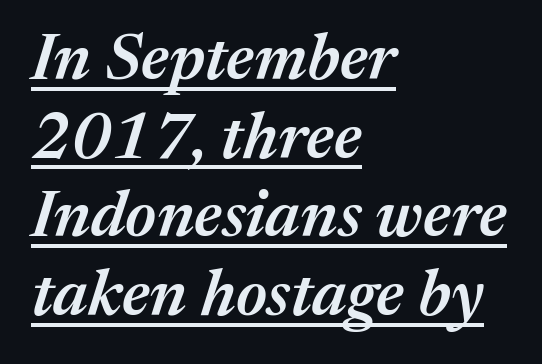
{"italic": "yes", "lean": "right", "slant_degrees": 17, "bold": "semi", "weight": "semibold", "width": "normal", "stroke_contrast": "medium", "x_height": "medium", "monospaced": "no", "underline": "yes", "align": "left", "line_spacing_ratio": 1.21, "letter_spacing": "normal", "letter_spacing_em": 0.0, "glyph_px": 65}
